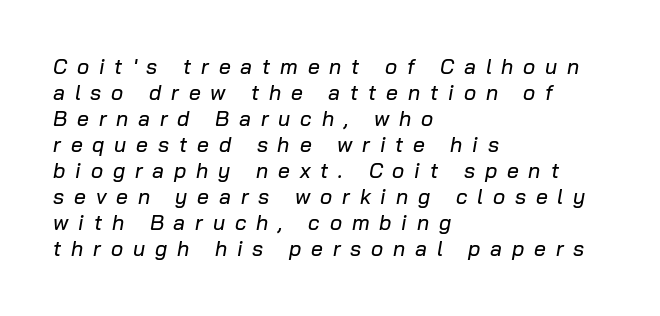
Q: Is the text italic (slanted)? A: Yes, it leans right by about 10 degrees.
Q: Is the text underlined? A: No.
Q: How is the paragraph aligned? A: Left-aligned.
Q: Is the spacing between letters normal or unusually wide? A: Unusually wide.
